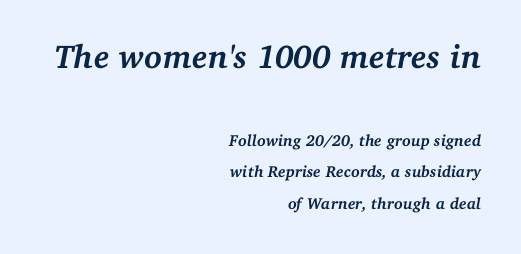
The image shows 33 px semibold serif type, italic (leaning right); set right-aligned, loose line spacing (1.98x), normal letter spacing, not underlined; the first (top) block is 2.06x larger; medium stroke contrast and a medium x-height.
